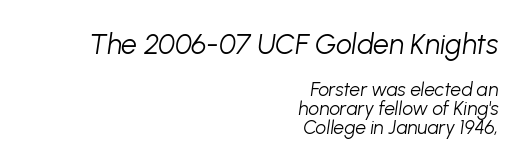
Q: Is the text bold? A: No.
Q: Is the text italic (slanted)? A: Yes, it leans right by about 8 degrees.
Q: Is the text underlined? A: No.
Q: How is the paragraph aligned? A: Right-aligned.
Q: Is the spacing between letters normal or unusually wide? A: Normal.
Q: Is the spacing between lines tight, normal or loose? A: Tight.
Q: Which block of text is set in a larger size, the first (top) or the second (bottom)? A: The first (top) one.
Q: Width (condensed, normal, or wide)? A: Normal.
Q: Stroke contrast? A: Low.
Q: x-height? A: Medium.
Q: Monospaced? A: No.
